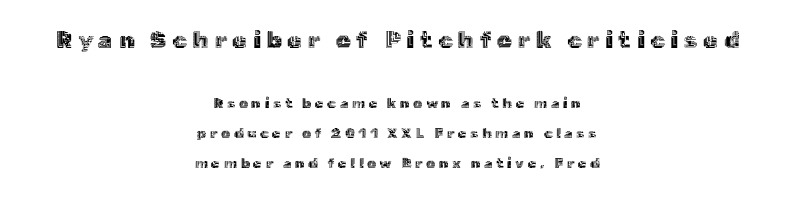
{"italic": "no", "underline": "no", "align": "center", "line_spacing": "loose", "line_spacing_ratio": 2.14, "letter_spacing": "wide", "letter_spacing_em": 0.26, "larger_block": "first", "size_ratio": 1.64, "glyph_px": 23}
